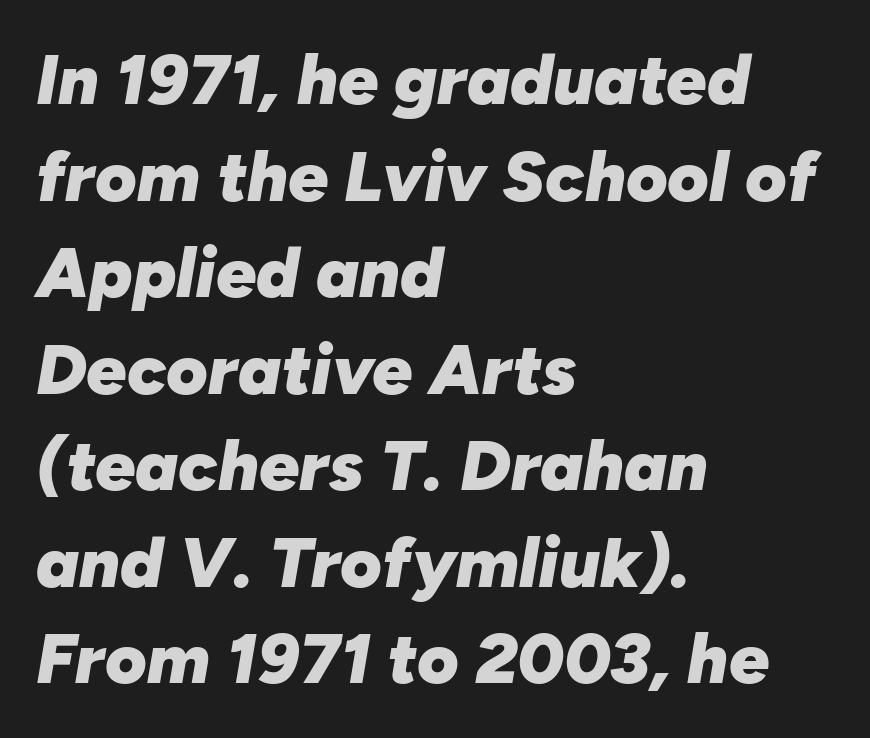
{"italic": "yes", "lean": "right", "slant_degrees": 10, "bold": "yes", "weight": "heavy", "width": "normal", "stroke_contrast": "low", "x_height": "medium", "monospaced": "no", "underline": "no", "align": "left", "line_spacing": "normal", "line_spacing_ratio": 1.36, "letter_spacing": "normal", "letter_spacing_em": 0.0, "glyph_px": 71}
